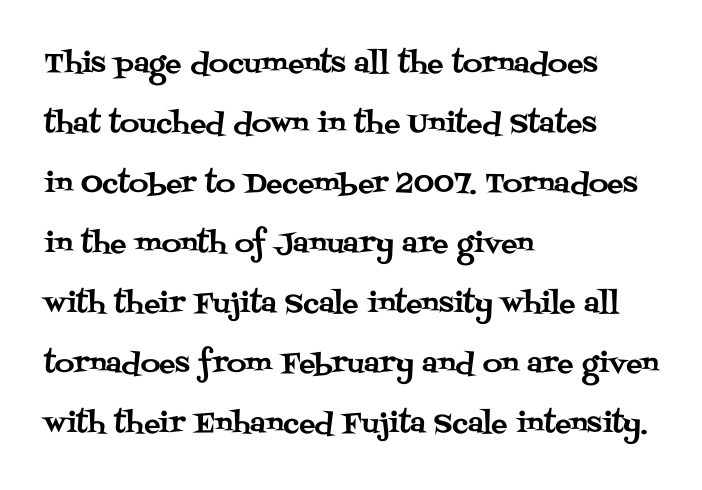
Q: Is the text italic (slanted)? A: No, it is upright.
Q: Is the text underlined? A: No.
Q: How is the paragraph aligned? A: Left-aligned.
Q: Is the spacing between letters normal or unusually wide? A: Normal.
Q: Is the spacing between lines tight, normal or loose? A: Loose.
